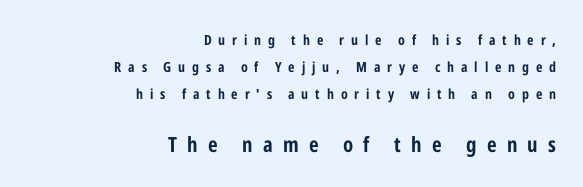
{"italic": "no", "bold": "yes", "underline": "no", "align": "right", "line_spacing": "loose", "line_spacing_ratio": 1.93, "letter_spacing": "wide", "letter_spacing_em": 0.49, "larger_block": "second", "size_ratio": 1.5, "glyph_px": 21}
